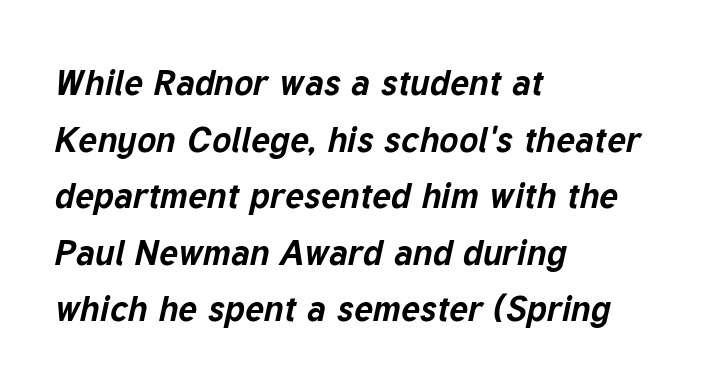
The image shows 36 px bold type, italic (leaning right); set left-aligned, normal line spacing (1.57x), normal letter spacing, not underlined; low stroke contrast and a medium x-height.
